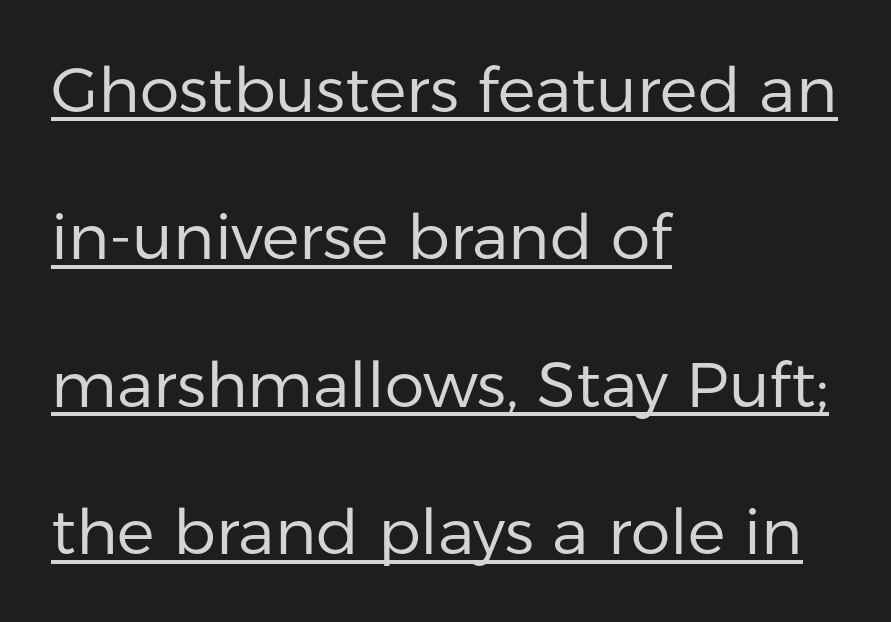
Q: Is the text bold? A: No.
Q: Is the text italic (slanted)? A: No, it is upright.
Q: Is the typeface a serif or a sans-serif typeface? A: Sans-serif.
Q: Is the text underlined? A: Yes.
Q: How is the paragraph aligned? A: Left-aligned.
Q: Is the spacing between letters normal or unusually wide? A: Normal.
Q: Is the spacing between lines tight, normal or loose? A: Loose.
Q: Width (condensed, normal, or wide)? A: Normal.
Q: Stroke contrast? A: Low.
Q: x-height? A: Medium.
Q: Monospaced? A: No.
